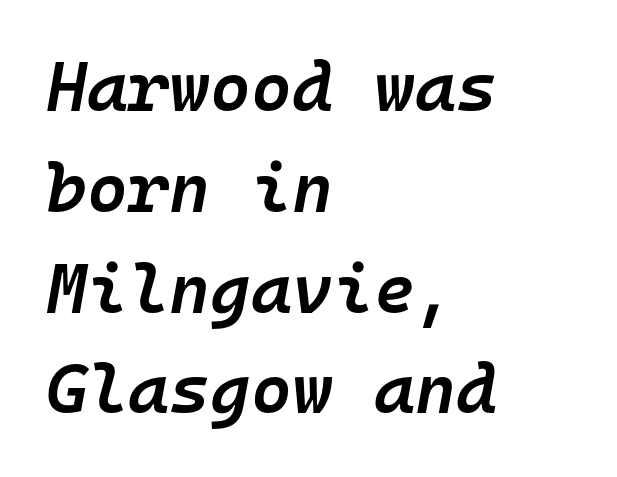
{"italic": "yes", "lean": "right", "slant_degrees": 10, "bold": "semi", "weight": "semibold", "width": "normal", "stroke_contrast": "low", "x_height": "medium", "monospaced": "yes", "underline": "no", "align": "left", "line_spacing": "normal", "line_spacing_ratio": 1.44, "letter_spacing": "normal", "letter_spacing_em": 0.0, "glyph_px": 70}
